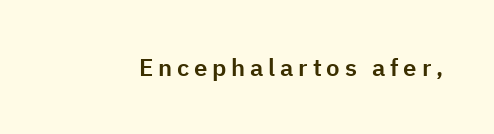
{"italic": "no", "underline": "no", "letter_spacing": "wide", "letter_spacing_em": 0.2, "glyph_px": 24}
